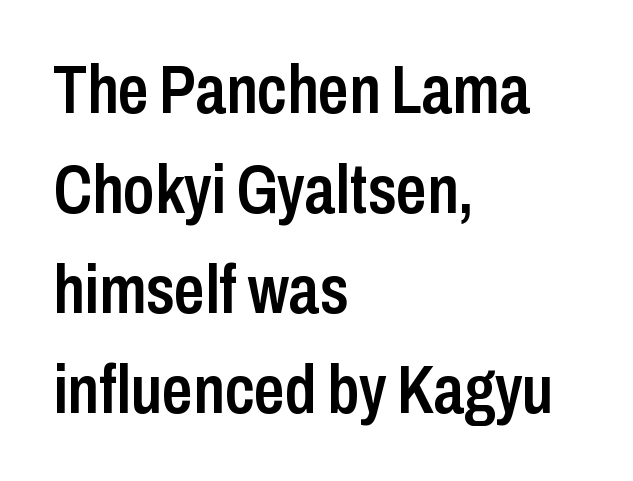
{"serif": "no", "italic": "no", "bold": "semi", "weight": "semibold", "width": "condensed", "stroke_contrast": "low", "x_height": "medium", "monospaced": "no", "underline": "no", "align": "left", "line_spacing": "normal", "line_spacing_ratio": 1.47, "letter_spacing": "normal", "letter_spacing_em": 0.0, "glyph_px": 68}
